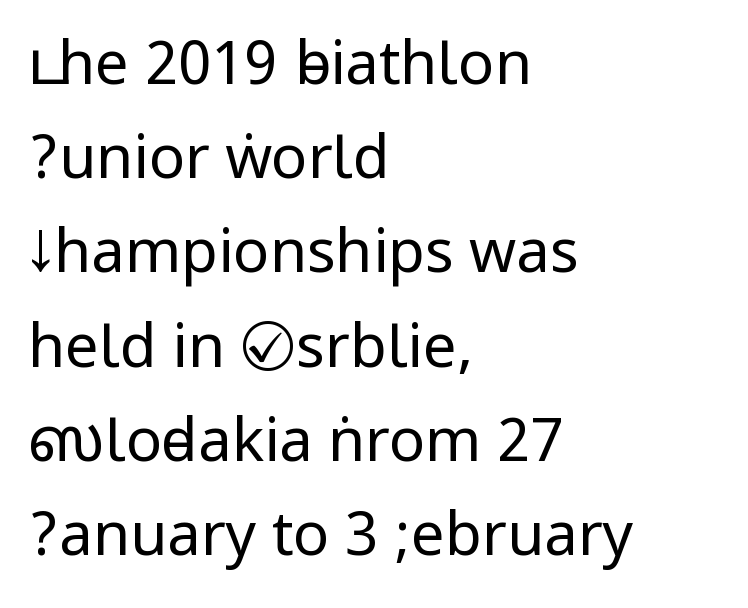
Q: Is the text bold? A: No.
Q: Is the text italic (slanted)? A: No, it is upright.
Q: Is the typeface a serif or a sans-serif typeface? A: Sans-serif.
Q: Is the text underlined? A: No.
Q: How is the paragraph aligned? A: Left-aligned.
Q: Is the spacing between letters normal or unusually wide? A: Normal.
Q: Is the spacing between lines tight, normal or loose? A: Normal.
Q: Width (condensed, normal, or wide)? A: Condensed.
Q: Stroke contrast? A: Low.
